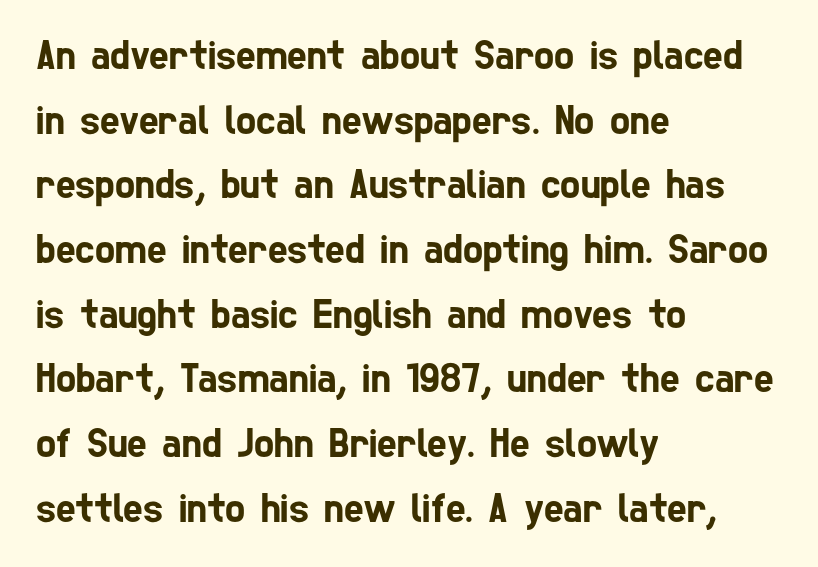
Q: Is the typeface a serif or a sans-serif typeface? A: Sans-serif.
Q: Is the text underlined? A: No.
Q: How is the paragraph aligned? A: Left-aligned.
Q: Is the spacing between letters normal or unusually wide? A: Normal.
Q: Is the spacing between lines tight, normal or loose? A: Normal.
Q: Width (condensed, normal, or wide)? A: Condensed.
Q: Stroke contrast? A: Low.
Q: x-height? A: Medium.
Q: Monospaced? A: No.
